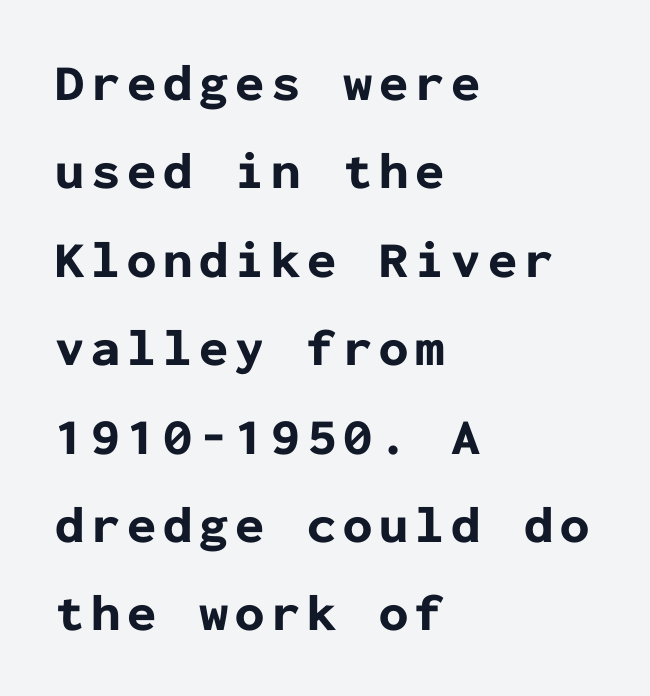
The image shows 52 px bold sans-serif type, upright, monospaced; set left-aligned, normal line spacing (1.7x), not underlined; low stroke contrast and a medium x-height.
